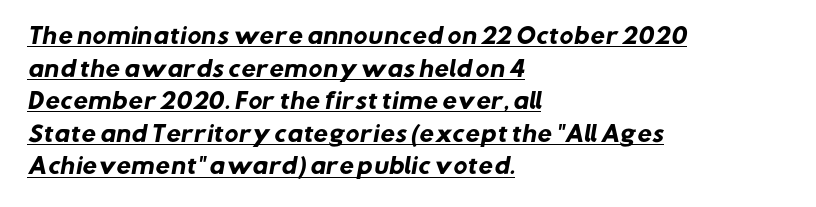
Q: Is the text bold? A: Yes.
Q: Is the text underlined? A: Yes.
Q: How is the paragraph aligned? A: Left-aligned.
Q: Is the spacing between letters normal or unusually wide? A: Normal.
Q: Is the spacing between lines tight, normal or loose? A: Normal.
